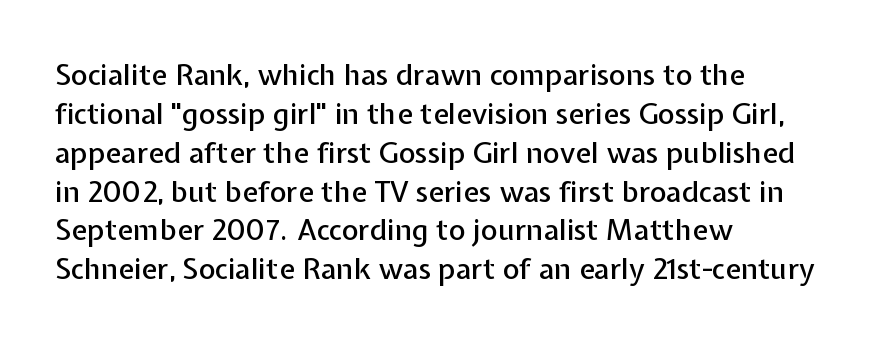
The letters stand upright; this is a roman face. Between one letter and the next there's only the usual sliver of space. Each row of text sits above clean, open space. The glyphs in this specimen are sans serif. The block of text has a typical density, with ordinary space between rows. This sample has the flowing, uneven cadence of proportional lettering.
